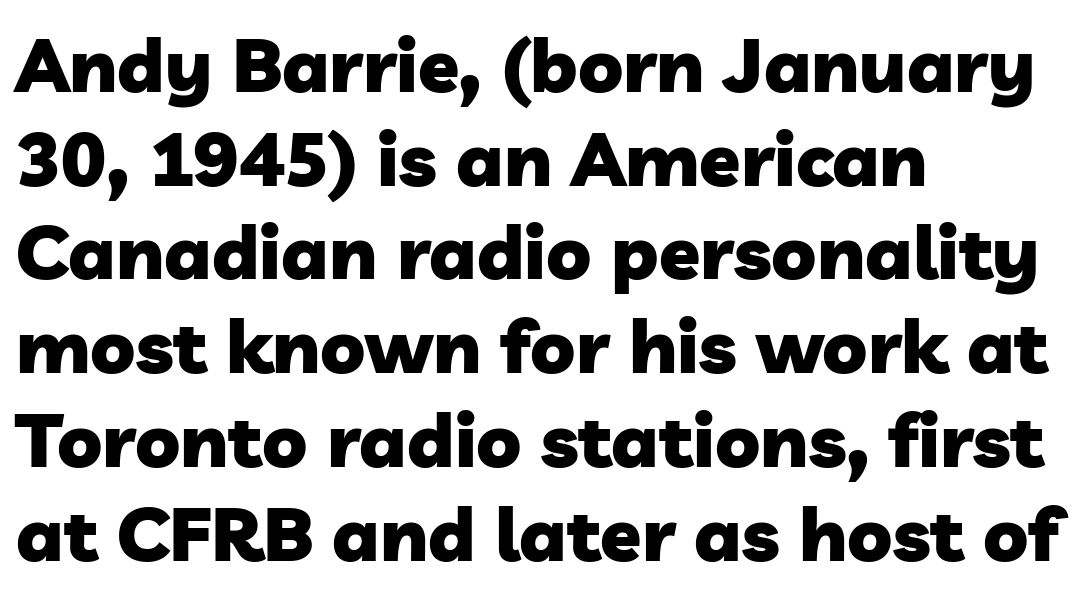
Regarding leading, the lines here are spaced in the standard way. Lines of text with bare space underneath. The letters carry no serifs — their stems end cleanly without finishing strokes. This sample has the flowing, uneven cadence of proportional lettering. The setting favours the left margin, as ordinary paragraphs usually do. Words appear dense and cohesive because spacing is normal.
